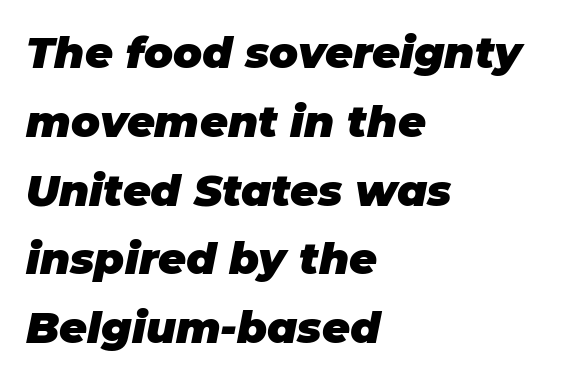
The image shows 43 px heavy type, italic (leaning right); set left-aligned, normal line spacing (1.6x), normal letter spacing, not underlined; low stroke contrast and a large x-height.
